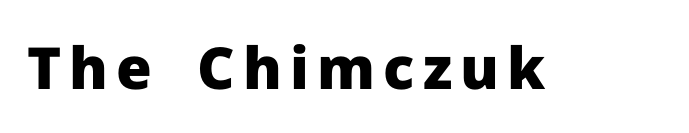
The image shows 58 px heavy sans-serif type, upright; set not underlined; low stroke contrast and a medium x-height.
